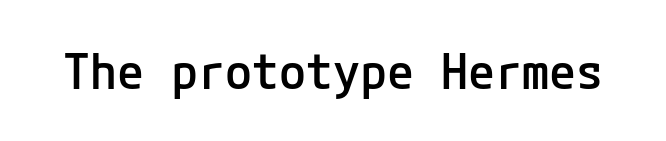
Q: Is the text bold? A: Semi-bold.
Q: Is the text italic (slanted)? A: No, it is upright.
Q: Is the typeface a serif or a sans-serif typeface? A: Sans-serif.
Q: Is the text underlined? A: No.
Q: Is the spacing between letters normal or unusually wide? A: Normal.
Q: Width (condensed, normal, or wide)? A: Normal.
Q: Stroke contrast? A: Low.
Q: x-height? A: Medium.
